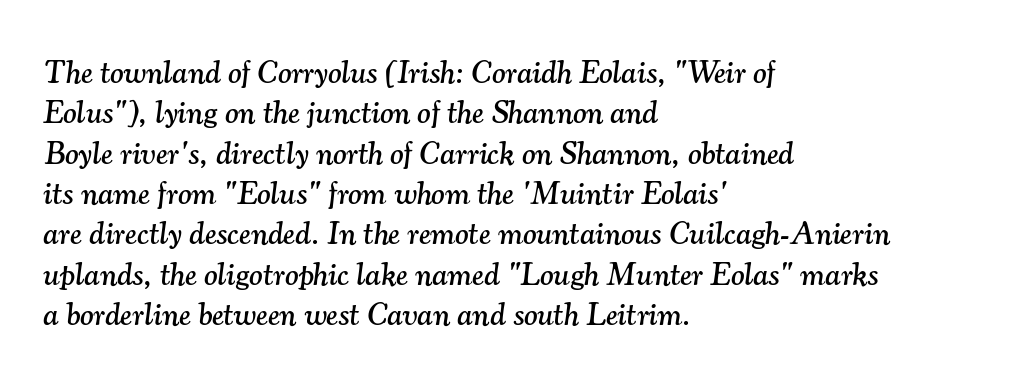
Q: Is the text italic (slanted)? A: Yes, it leans right by about 7 degrees.
Q: Is the typeface a serif or a sans-serif typeface? A: Serif.
Q: Is the text underlined? A: No.
Q: How is the paragraph aligned? A: Left-aligned.
Q: Is the spacing between letters normal or unusually wide? A: Normal.
Q: Is the spacing between lines tight, normal or loose? A: Normal.
Q: Width (condensed, normal, or wide)? A: Normal.
Q: Stroke contrast? A: Medium.
Q: x-height? A: Small.
Q: Monospaced? A: No.
